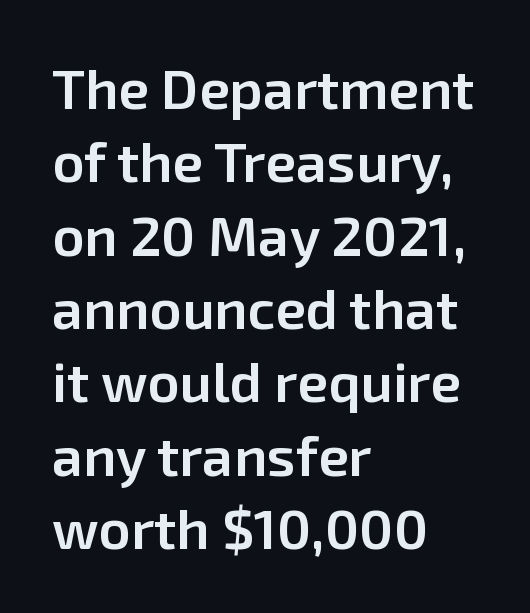
The image shows 56 px semibold sans-serif type, upright; set left-aligned, normal line spacing (1.31x), normal letter spacing, not underlined; low stroke contrast and a medium x-height.
